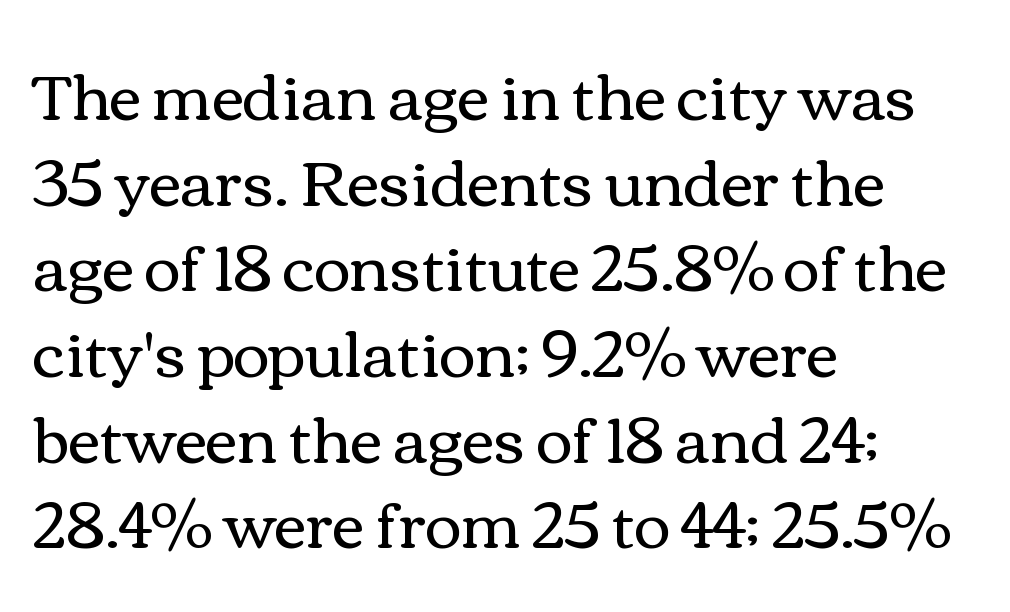
Q: Is the text bold? A: No.
Q: Is the text italic (slanted)? A: No, it is upright.
Q: Is the text underlined? A: No.
Q: How is the paragraph aligned? A: Left-aligned.
Q: Is the spacing between letters normal or unusually wide? A: Normal.
Q: Is the spacing between lines tight, normal or loose? A: Normal.
Q: Width (condensed, normal, or wide)? A: Wide.
Q: Stroke contrast? A: Medium.
Q: x-height? A: Medium.
Q: Monospaced? A: No.
